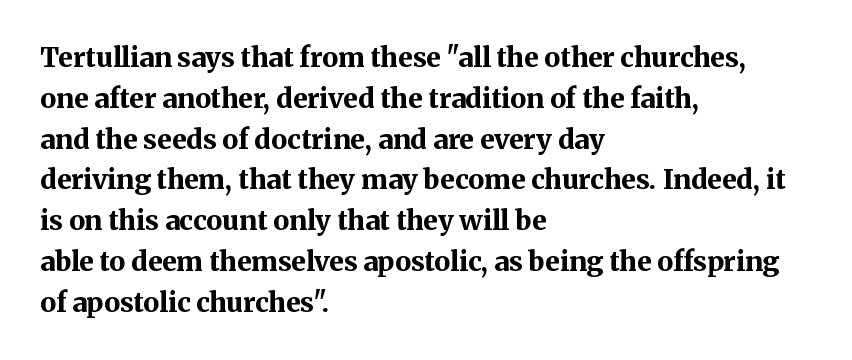
{"italic": "no", "bold": "yes", "underline": "no", "align": "left", "line_spacing": "normal", "line_spacing_ratio": 1.51, "letter_spacing": "normal", "letter_spacing_em": 0.0, "glyph_px": 27}
